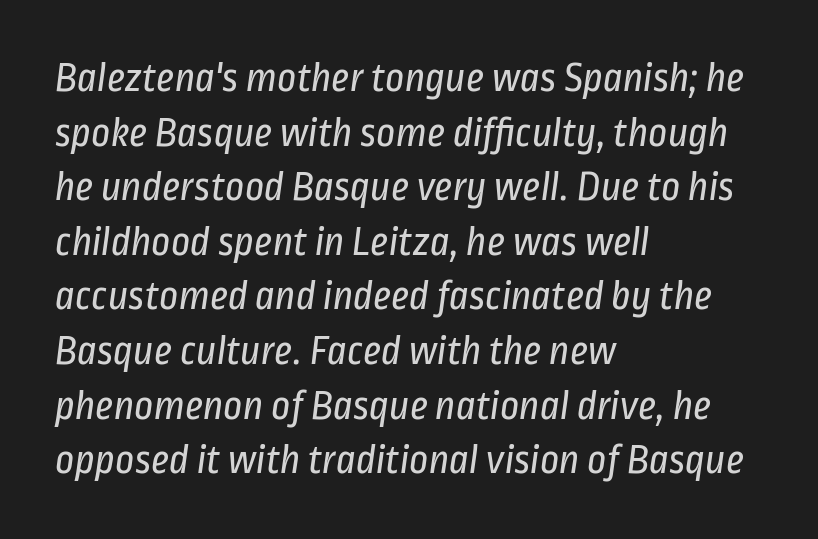
The image shows 42 px regular-weight, condensed sans-serif type; set left-aligned, normal line spacing (1.3x), normal letter spacing, not underlined; low stroke contrast and a medium x-height.
